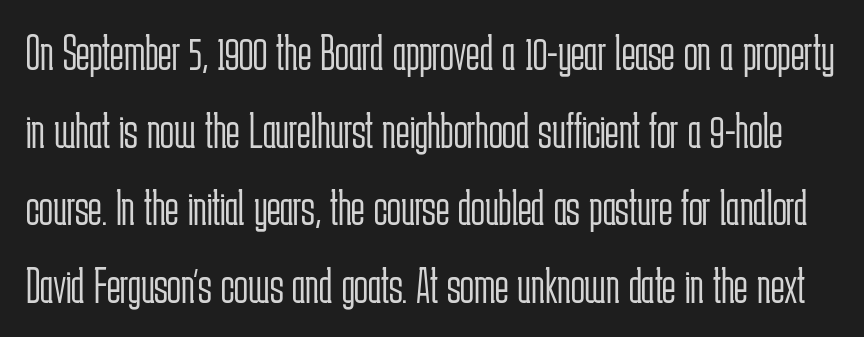
Serifs: no, the terminals of the letterforms are clean. The letterforms sit at book weight or below. The font's upright variant was chosen for this text. Honestly, the row spacing looks completely unremarkable.
